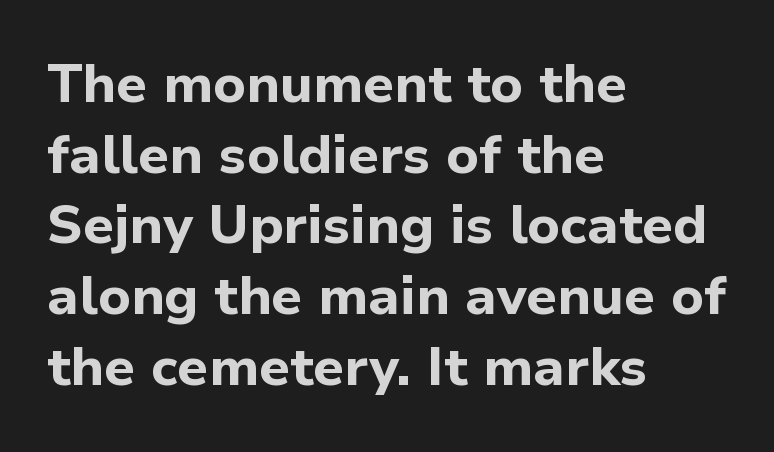
Q: Is the text bold? A: Yes.
Q: Is the text italic (slanted)? A: No, it is upright.
Q: Is the typeface a serif or a sans-serif typeface? A: Sans-serif.
Q: Is the text underlined? A: No.
Q: How is the paragraph aligned? A: Left-aligned.
Q: Is the spacing between letters normal or unusually wide? A: Normal.
Q: Is the spacing between lines tight, normal or loose? A: Normal.
Q: Width (condensed, normal, or wide)? A: Normal.
Q: Stroke contrast? A: Low.
Q: x-height? A: Medium.
Q: Monospaced? A: No.
